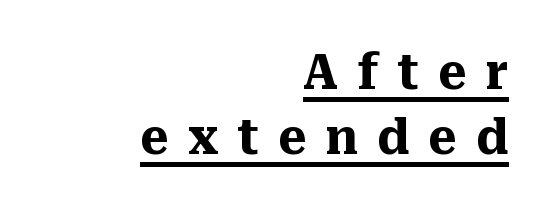
The image shows 48 px heavy serif type, upright; set right-aligned, normal line spacing (1.36x), unusually wide letter spacing (+0.4 em), underlined; medium stroke contrast and a medium x-height.
